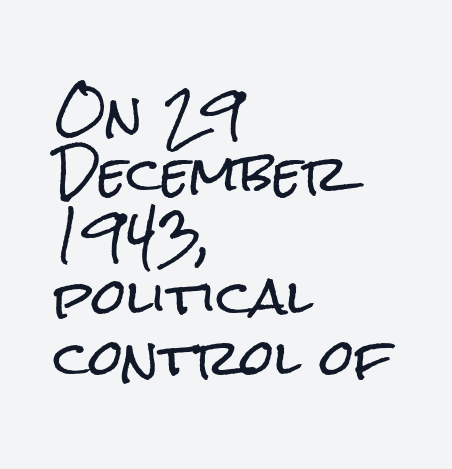
The image shows 49 px condensed sans-serif type, upright; set left-aligned, normal line spacing (1.25x), normal letter spacing, not underlined; low stroke contrast and a medium x-height.
